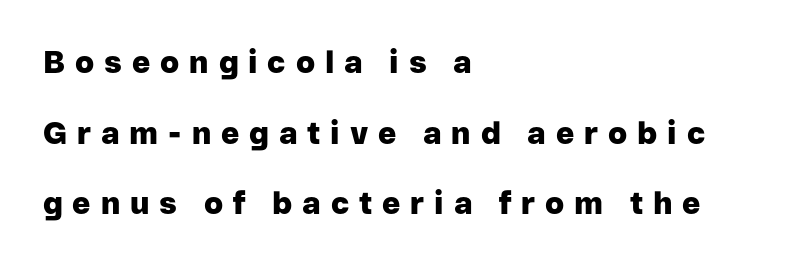
Q: Is the text bold? A: Yes.
Q: Is the text italic (slanted)? A: No, it is upright.
Q: Is the typeface a serif or a sans-serif typeface? A: Sans-serif.
Q: Is the text underlined? A: No.
Q: How is the paragraph aligned? A: Left-aligned.
Q: Is the spacing between letters normal or unusually wide? A: Unusually wide.
Q: Is the spacing between lines tight, normal or loose? A: Loose.
Q: Width (condensed, normal, or wide)? A: Normal.
Q: Stroke contrast? A: Low.
Q: x-height? A: Medium.
Q: Monospaced? A: No.
